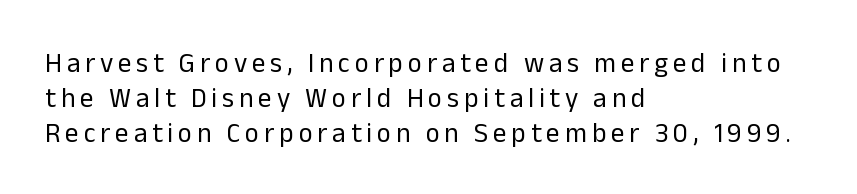
{"italic": "no", "bold": "no", "underline": "no", "align": "left", "line_spacing": "normal", "line_spacing_ratio": 1.29, "glyph_px": 27}
